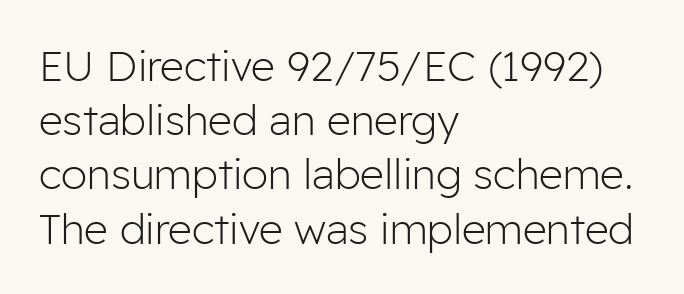
The rag falls on the right side of this text block. Quick note: interline space is typical. Honestly, the letter spacing is just normal — you wouldn't notice it. Each letter's strokes conclude bluntly, with no projecting serifs. Weight: not bold — regular or lighter.
